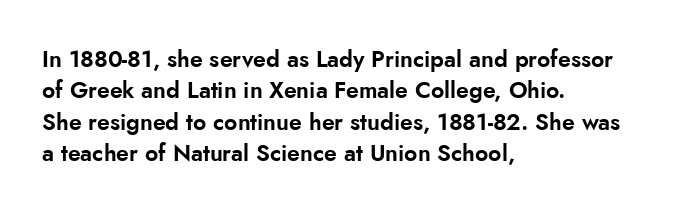
The image shows 23 px text type, upright; set left-aligned, normal line spacing (1.36x), normal letter spacing, not underlined.
